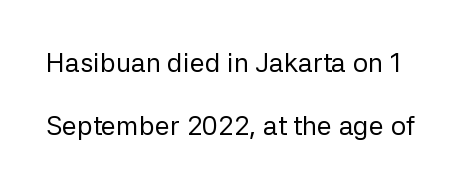
Q: Is the text bold? A: No.
Q: Is the text italic (slanted)? A: No, it is upright.
Q: Is the text underlined? A: No.
Q: Is the spacing between letters normal or unusually wide? A: Normal.
Q: Is the spacing between lines tight, normal or loose? A: Loose.
